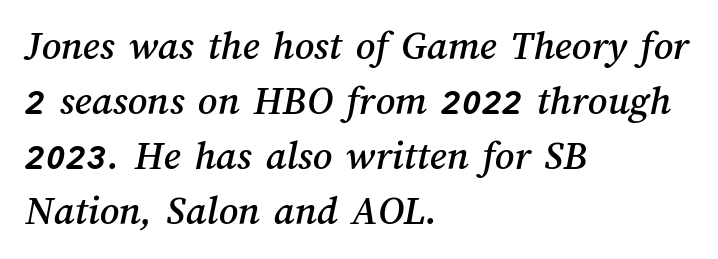
Q: Is the text underlined? A: No.
Q: How is the paragraph aligned? A: Left-aligned.
Q: Is the spacing between letters normal or unusually wide? A: Normal.
Q: Is the spacing between lines tight, normal or loose? A: Normal.
Q: Width (condensed, normal, or wide)? A: Normal.
Q: Stroke contrast? A: Medium.
Q: x-height? A: Medium.
Q: Monospaced? A: No.
